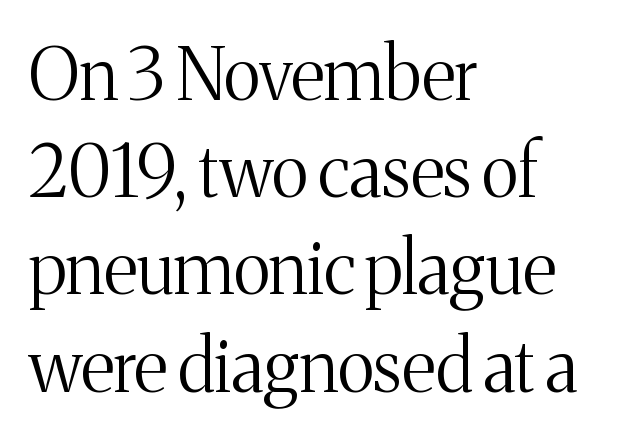
{"serif": "yes", "italic": "no", "bold": "no", "weight": "light", "width": "normal", "stroke_contrast": "medium", "x_height": "medium", "monospaced": "no", "underline": "no", "align": "left", "line_spacing": "normal", "line_spacing_ratio": 1.35, "letter_spacing": "normal", "letter_spacing_em": 0.0, "glyph_px": 72}
